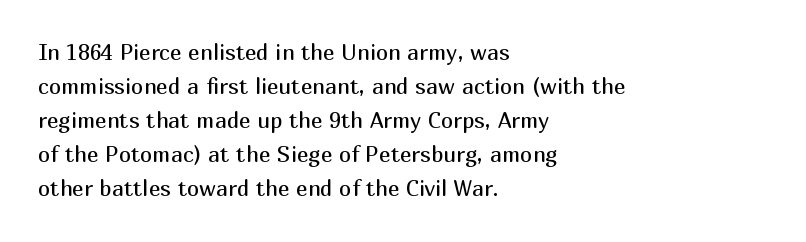
Q: Is the text bold? A: No.
Q: Is the text italic (slanted)? A: No, it is upright.
Q: Is the text underlined? A: No.
Q: How is the paragraph aligned? A: Left-aligned.
Q: Is the spacing between letters normal or unusually wide? A: Normal.
Q: Is the spacing between lines tight, normal or loose? A: Normal.
